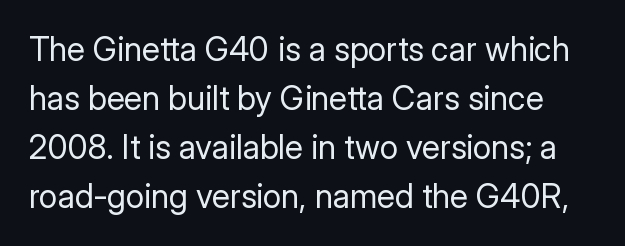
The image shows 33 px regular-weight sans-serif type, upright; set normal line spacing (1.48x), normal letter spacing, not underlined; low stroke contrast and a medium x-height.
